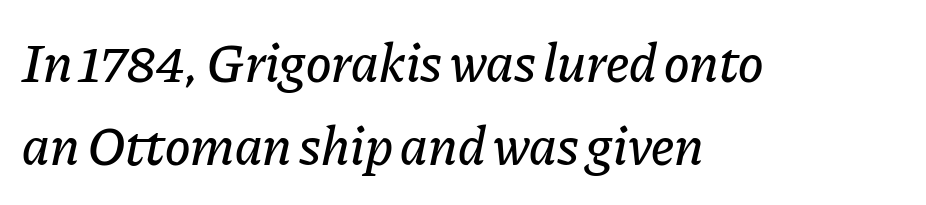
{"italic": "yes", "lean": "right", "slant_degrees": 11, "width": "normal", "stroke_contrast": "low", "x_height": "medium", "monospaced": "no", "underline": "no", "align": "left", "line_spacing": "normal", "line_spacing_ratio": 1.54, "letter_spacing": "normal", "letter_spacing_em": 0.0, "glyph_px": 54}
